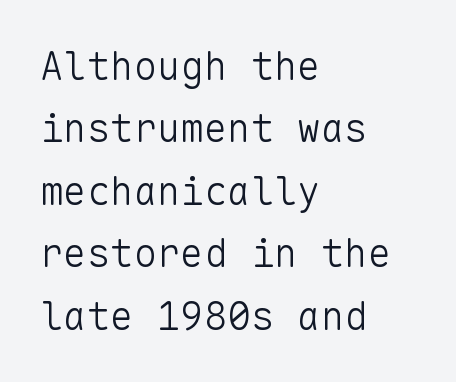
Compared with typical paragraphs, the rows here are spaced about the same. Stem width sits at or under what a default text font uses. You can tell it's not italic because the verticals are truly vertical. These lines are rendered in a fixed-pitch font. Tracking here is standard; glyphs follow each other at the usual distance. In terms of letterform style, serifs are entirely absent.
